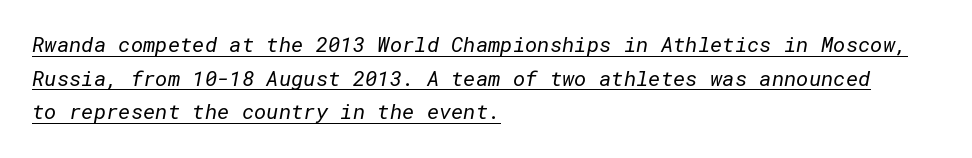
{"bold": "no", "underline": "yes", "align": "left", "line_spacing": "normal", "line_spacing_ratio": 1.6, "letter_spacing": "normal", "letter_spacing_em": 0.0, "glyph_px": 21}
